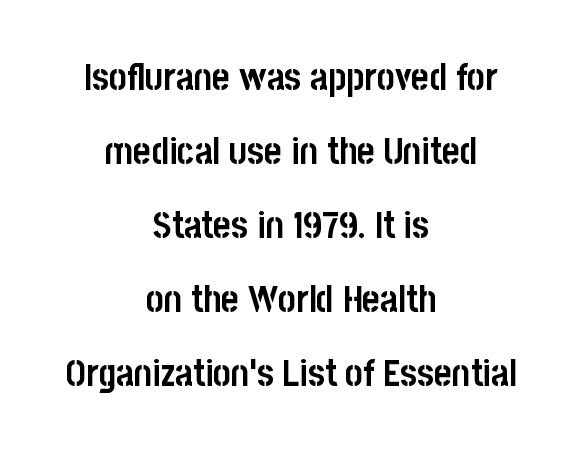
Q: Is the text bold? A: Yes.
Q: Is the text italic (slanted)? A: No, it is upright.
Q: Is the typeface a serif or a sans-serif typeface? A: Sans-serif.
Q: Is the text underlined? A: No.
Q: How is the paragraph aligned? A: Centered.
Q: Is the spacing between letters normal or unusually wide? A: Normal.
Q: Is the spacing between lines tight, normal or loose? A: Loose.
Q: Width (condensed, normal, or wide)? A: Condensed.
Q: Stroke contrast? A: Low.
Q: x-height? A: Large.
Q: Monospaced? A: No.
